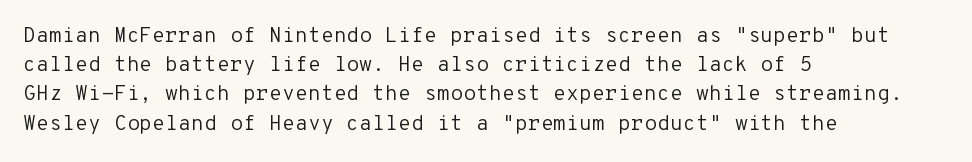
Q: Is the text bold? A: No.
Q: Is the text italic (slanted)? A: No, it is upright.
Q: Is the text underlined? A: No.
Q: How is the paragraph aligned? A: Left-aligned.
Q: Is the spacing between letters normal or unusually wide? A: Normal.
Q: Is the spacing between lines tight, normal or loose? A: Normal.
